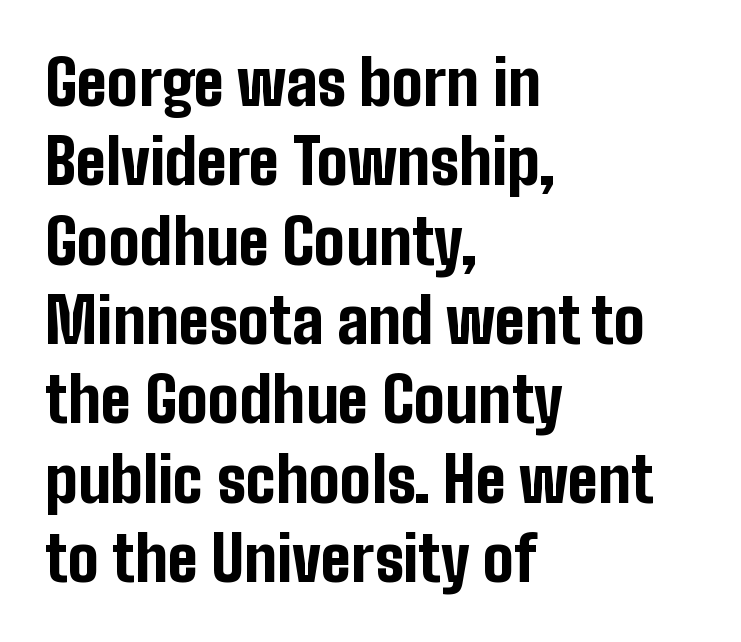
The image shows 62 px bold, condensed sans-serif type, upright; set left-aligned, normal line spacing (1.28x), normal letter spacing, not underlined; low stroke contrast and a medium x-height.
